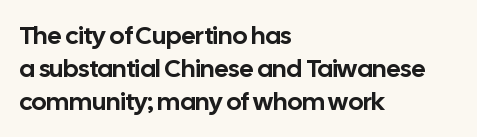
Every row of glyphs begins at an identical x-position on the left. Words appear dense and cohesive because spacing is normal. Unlike italic type, these characters show no tilt at all. Vertical spacing — default. Check under the words: just untouched page.
